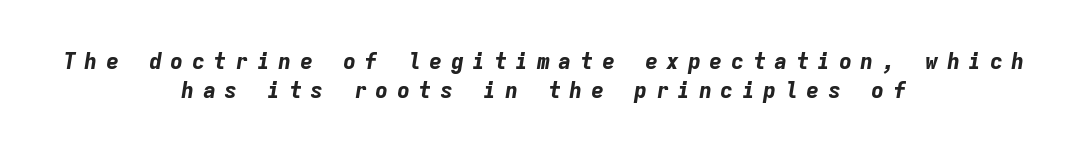
The block of text has a typical density, with ordinary space between rows. Every row of glyphs is offset so its center matches the block's center. Students, note that the glyphs here are deliberately spaced far apart. The passage shown is not underscored anywhere. Yep, that's italic — everything's leaning. Typesetter's note: full bold, strokes at maximum text heaviness.
